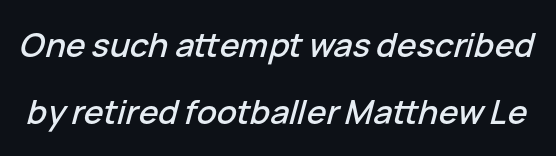
Here the glyphs are tracked normally, forming tight word shapes. Notice the wide empty band between every row — that's loose leading. Do the characters align in a grid? No, the font is proportional. Looking at the ascenders, they clearly lean.
